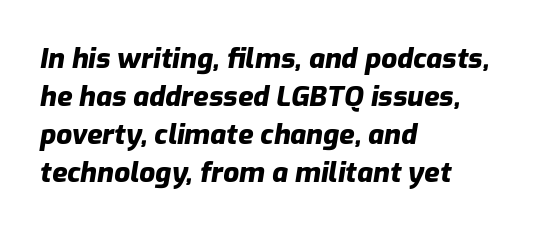
{"italic": "yes", "lean": "right", "slant_degrees": 9, "bold": "yes", "weight": "heavy", "width": "normal", "stroke_contrast": "low", "x_height": "medium", "monospaced": "no", "underline": "no", "align": "left", "line_spacing": "normal", "line_spacing_ratio": 1.36, "letter_spacing": "normal", "letter_spacing_em": 0.0, "glyph_px": 28}
